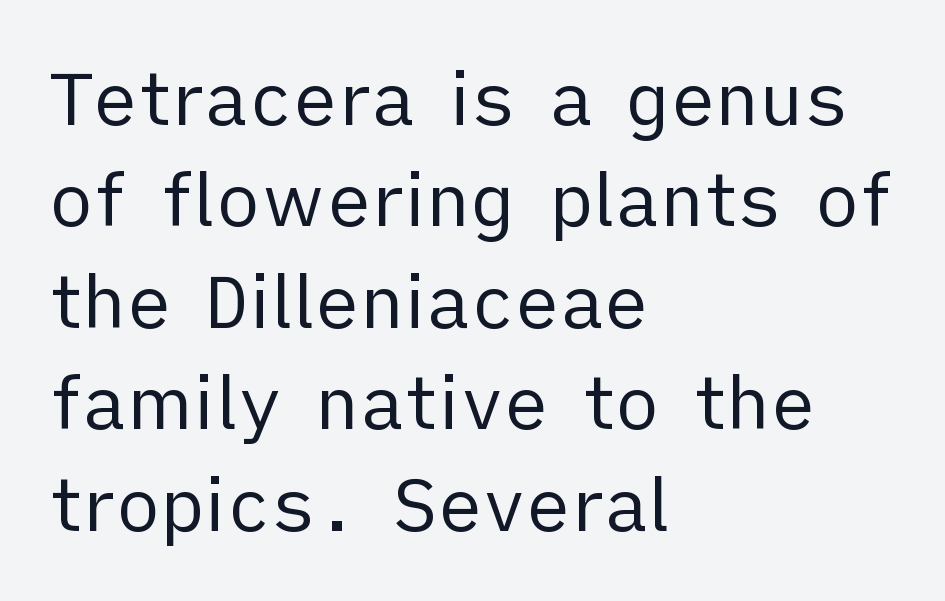
The image shows 74 px regular-weight sans-serif type, upright; set left-aligned, normal line spacing (1.37x), normal letter spacing, not underlined; low stroke contrast and a medium x-height.
